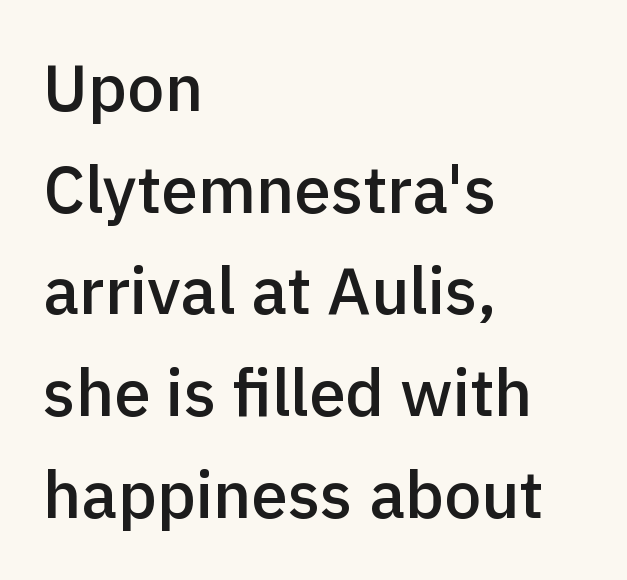
The image shows 66 px semibold sans-serif type, upright; set left-aligned, normal line spacing (1.54x), normal letter spacing, not underlined; a medium x-height.
